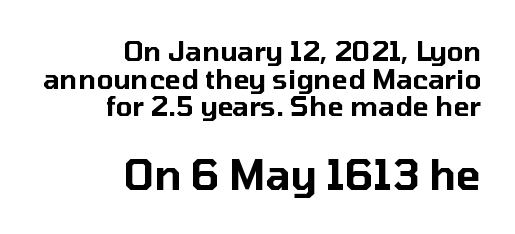
{"serif": "no", "italic": "no", "width": "normal", "stroke_contrast": "low", "x_height": "medium", "monospaced": "no", "underline": "no", "align": "right", "line_spacing": "tight", "line_spacing_ratio": 1.02, "letter_spacing": "normal", "letter_spacing_em": 0.0, "larger_block": "second", "size_ratio": 1.52, "glyph_px": 41}
